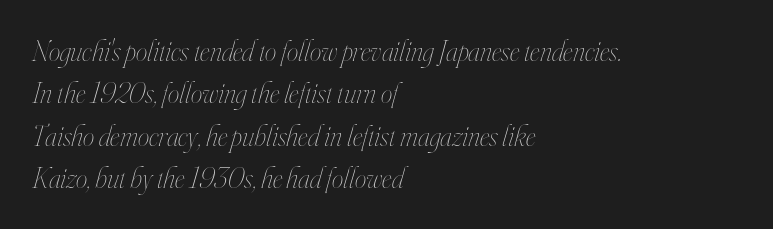
{"italic": "yes", "lean": "right", "slant_degrees": 16, "bold": "no", "weight": "thin", "width": "condensed", "stroke_contrast": "high", "x_height": "small", "monospaced": "no", "underline": "no", "align": "left", "line_spacing": "normal", "line_spacing_ratio": 1.46, "letter_spacing": "normal", "letter_spacing_em": 0.0, "glyph_px": 29}
